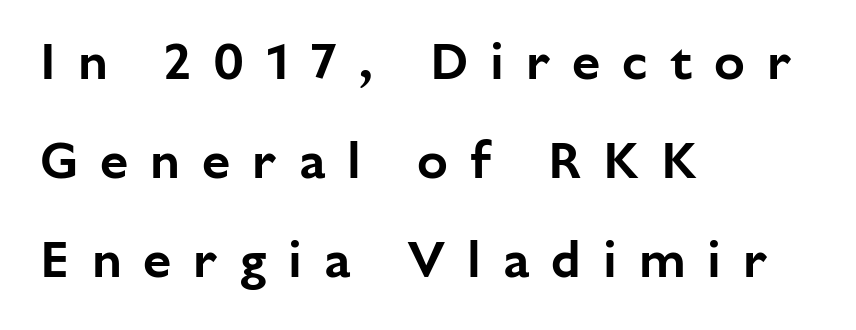
This rendering widens character spacing well past its baseline value. Notice the wide empty band between every row — that's loose leading. The typography opts for an upright posture over an oblique one. Typeset ragged right — the left edge is the straight one. Spacing verdict: proportional, widths tailored to each character.
